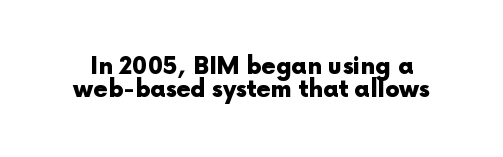
The image shows 23 px bold type, upright; set tight line spacing (0.99x), normal letter spacing, not underlined.
